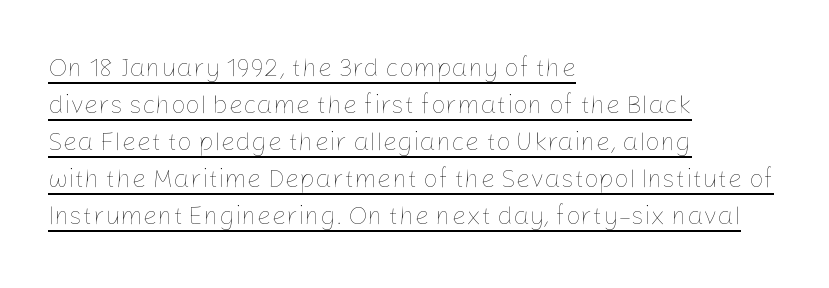
{"italic": "no", "bold": "no", "underline": "yes", "align": "left", "line_spacing": "normal", "line_spacing_ratio": 1.42, "letter_spacing": "normal", "letter_spacing_em": 0.0, "glyph_px": 26}
